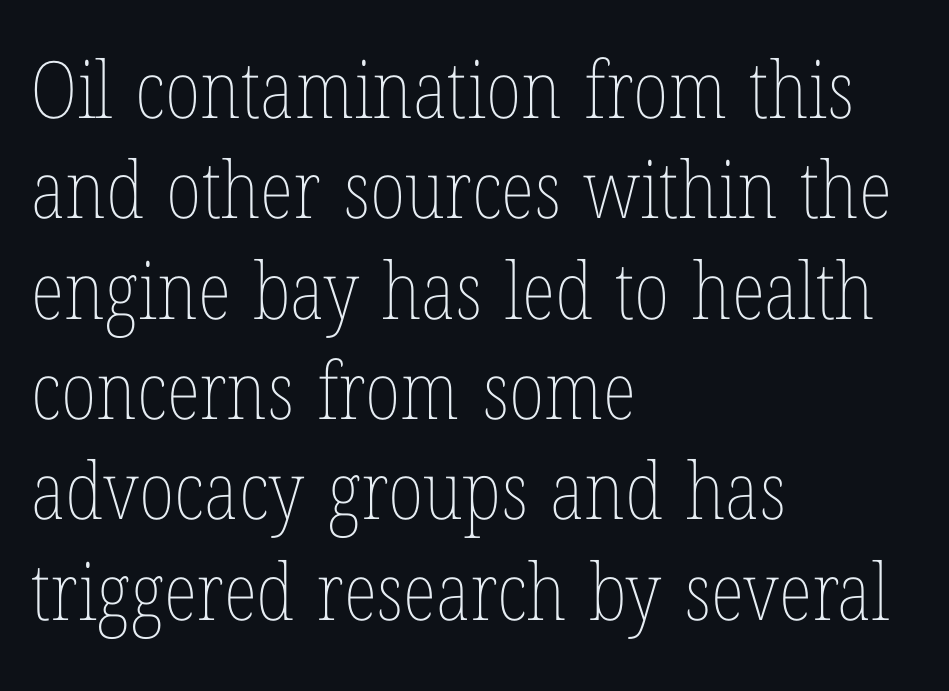
{"italic": "no", "bold": "no", "weight": "thin", "width": "condensed", "stroke_contrast": "low", "x_height": "medium", "monospaced": "no", "underline": "no", "align": "left", "line_spacing": "normal", "line_spacing_ratio": 1.27, "letter_spacing": "normal", "letter_spacing_em": 0.0, "glyph_px": 79}
